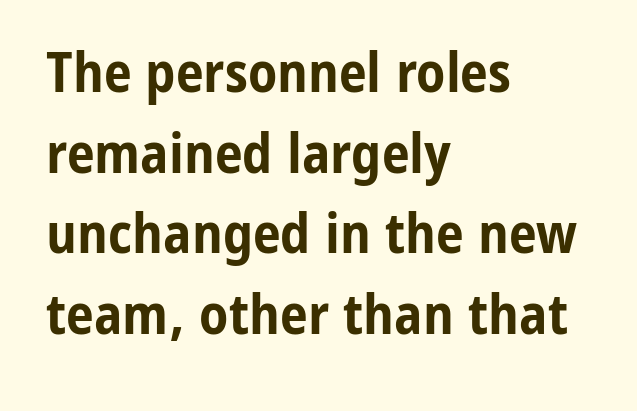
The image shows 56 px bold, condensed sans-serif type, upright; set left-aligned, normal line spacing (1.44x), normal letter spacing, not underlined; low stroke contrast and a medium x-height.
